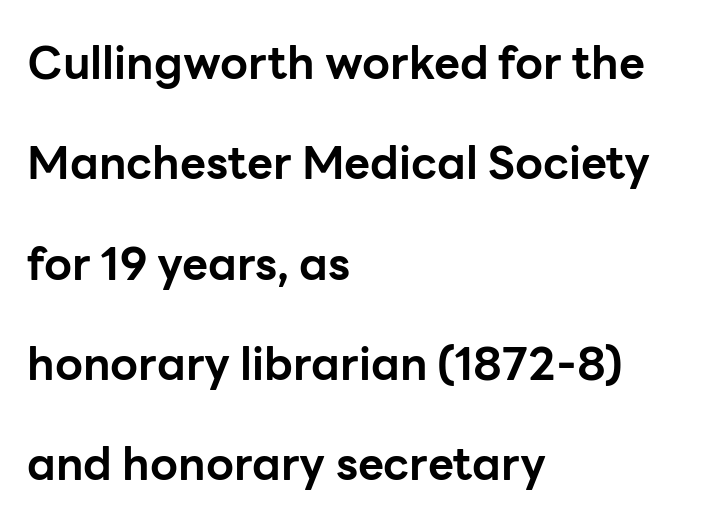
Nobody drew a line under any word here. Do the characters align in a grid? No, the font is proportional. Every letter is thick-stroked: bold, no question. The horizontal fit of the characters is conventional and even. The letters stand straight up with perfectly vertical stems.
